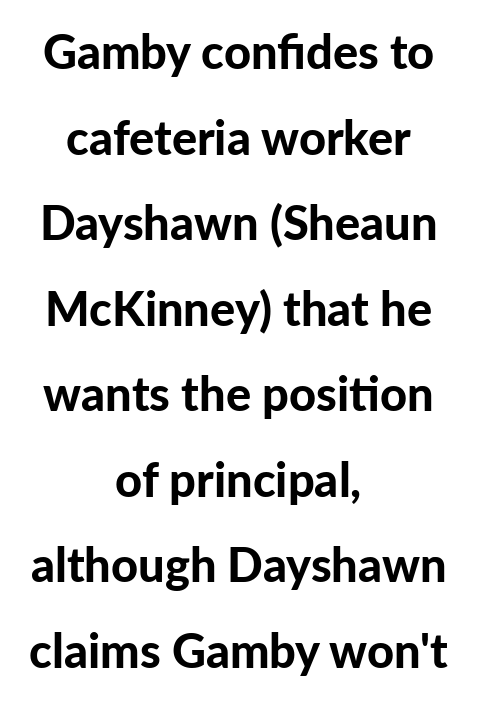
{"serif": "no", "italic": "no", "bold": "yes", "weight": "bold", "width": "normal", "stroke_contrast": "low", "x_height": "medium", "monospaced": "no", "underline": "no", "align": "center", "line_spacing_ratio": 1.82, "letter_spacing": "normal", "letter_spacing_em": 0.0, "glyph_px": 47}
